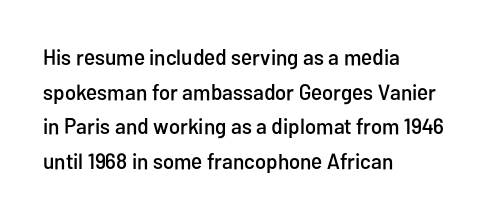
The image shows 22 px text type, upright; set left-aligned, normal line spacing (1.57x), normal letter spacing, not underlined.
